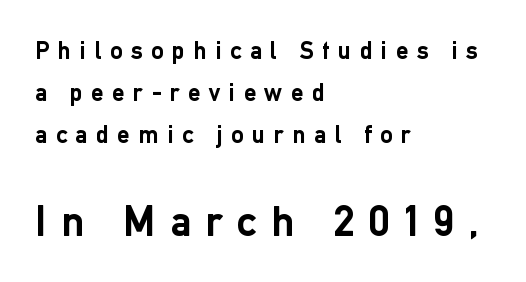
The passage shown is typeset with a sans-serif family. This rendering features lettering with no underline. The vertical gap from one line to the next is medium. Look at the stroke-to-counter ratio: heavy, a bold. Character widths vary here, with narrow letters taking less room than wide ones.
